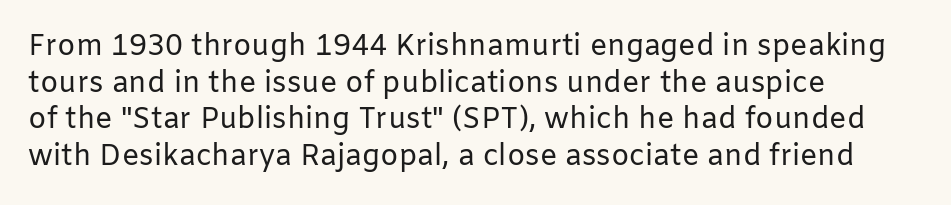
The letters advance in unequal steps, a hallmark of proportional type. The string is rendered with underlining switched off. The axis of the letterforms is exactly vertical. Honestly, the letter spacing is just normal — you wouldn't notice it. No chunkiness to these letters — they're not bold. The rendering uses a moderate line-height, typical for paragraphs.
